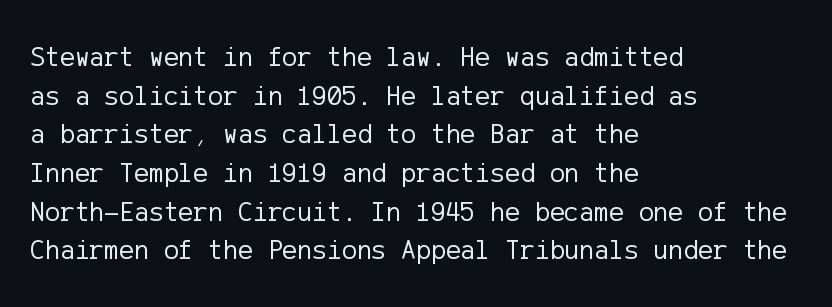
Q: Is the text bold? A: No.
Q: Is the text italic (slanted)? A: No, it is upright.
Q: Is the typeface a serif or a sans-serif typeface? A: Sans-serif.
Q: Is the text underlined? A: No.
Q: How is the paragraph aligned? A: Left-aligned.
Q: Is the spacing between letters normal or unusually wide? A: Normal.
Q: Is the spacing between lines tight, normal or loose? A: Normal.
Q: Width (condensed, normal, or wide)? A: Normal.
Q: Stroke contrast? A: Low.
Q: x-height? A: Medium.
